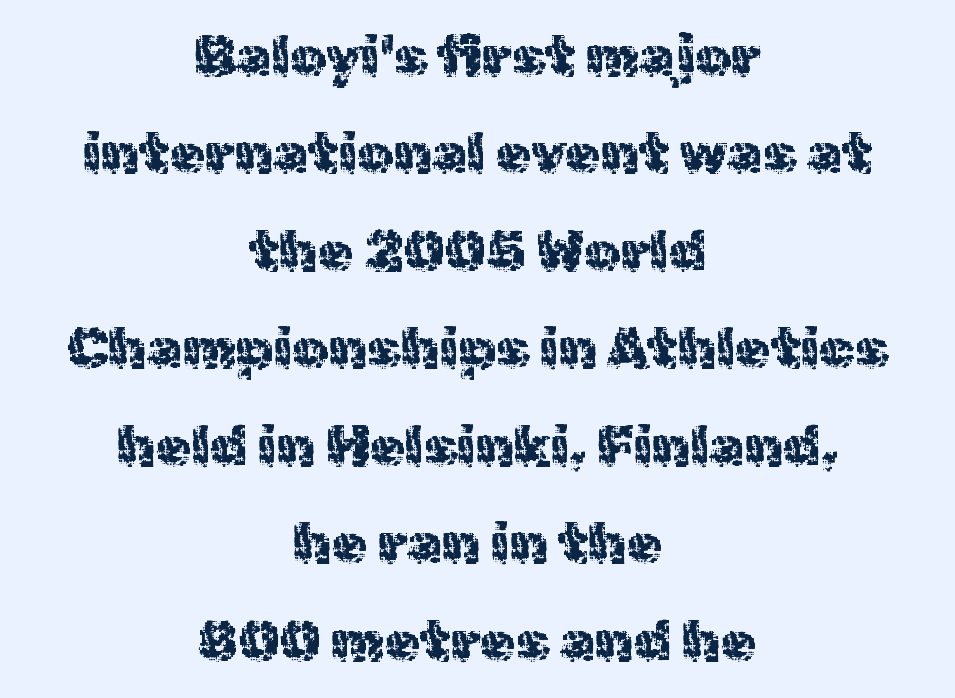
The image shows 57 px sans-serif type, upright; set centered, line spacing 1.71x, normal letter spacing, not underlined; a medium x-height.
